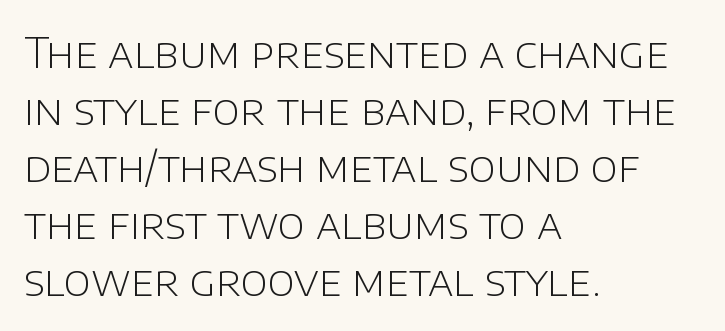
The image shows 42 px light sans-serif type, upright; set left-aligned, normal line spacing (1.36x), normal letter spacing, not underlined; low stroke contrast and a large x-height.
